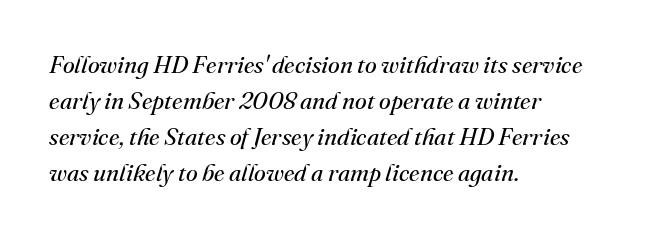
The image shows 24 px text type, italic (leaning right); set left-aligned, normal line spacing (1.5x), normal letter spacing, not underlined.
